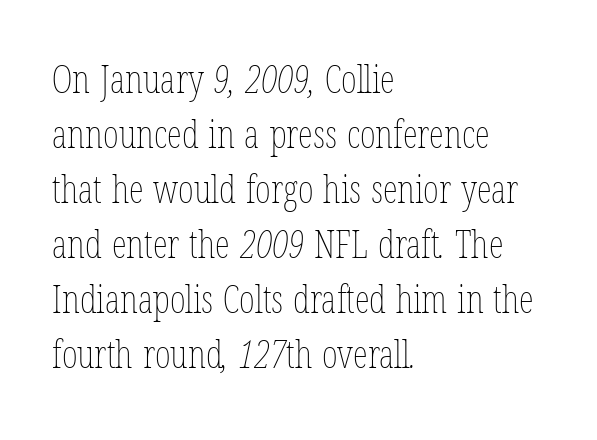
Q: Is the text bold? A: No.
Q: Is the text underlined? A: No.
Q: How is the paragraph aligned? A: Left-aligned.
Q: Is the spacing between letters normal or unusually wide? A: Normal.
Q: Is the spacing between lines tight, normal or loose? A: Normal.
Q: Width (condensed, normal, or wide)? A: Condensed.
Q: Stroke contrast? A: Low.
Q: x-height? A: Medium.
Q: Monospaced? A: No.
